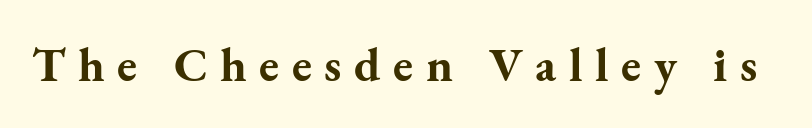
The image shows 48 px bold serif type, upright; set unusually wide letter spacing (+0.26 em), not underlined; medium stroke contrast and a small x-height.
